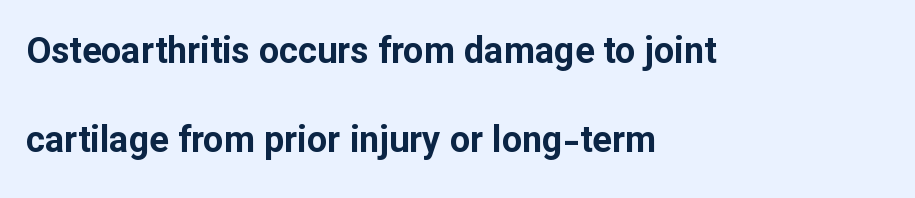
Q: Is the text bold? A: Yes.
Q: Is the text italic (slanted)? A: No, it is upright.
Q: Is the typeface a serif or a sans-serif typeface? A: Sans-serif.
Q: Is the text underlined? A: No.
Q: How is the paragraph aligned? A: Left-aligned.
Q: Is the spacing between letters normal or unusually wide? A: Normal.
Q: Is the spacing between lines tight, normal or loose? A: Loose.
Q: Width (condensed, normal, or wide)? A: Normal.
Q: Stroke contrast? A: Low.
Q: x-height? A: Medium.
Q: Monospaced? A: No.
